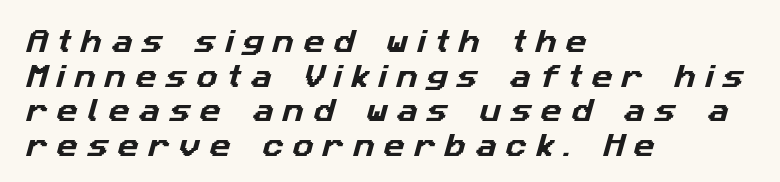
{"underline": "no", "align": "left", "line_spacing": "normal", "line_spacing_ratio": 1.33, "letter_spacing": "wide", "letter_spacing_em": 0.36, "glyph_px": 26}
